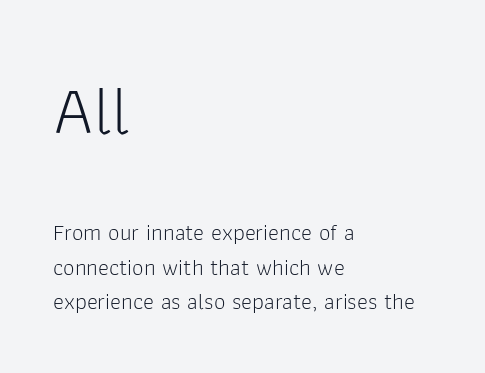
Q: Is the text bold? A: No.
Q: Is the text italic (slanted)? A: No, it is upright.
Q: Is the typeface a serif or a sans-serif typeface? A: Sans-serif.
Q: Is the text underlined? A: No.
Q: How is the paragraph aligned? A: Left-aligned.
Q: Is the spacing between letters normal or unusually wide? A: Normal.
Q: Is the spacing between lines tight, normal or loose? A: Normal.
Q: Which block of text is set in a larger size, the first (top) or the second (bottom)? A: The first (top) one.
Q: Width (condensed, normal, or wide)? A: Normal.
Q: Stroke contrast? A: Low.
Q: x-height? A: Medium.
Q: Monospaced? A: No.
